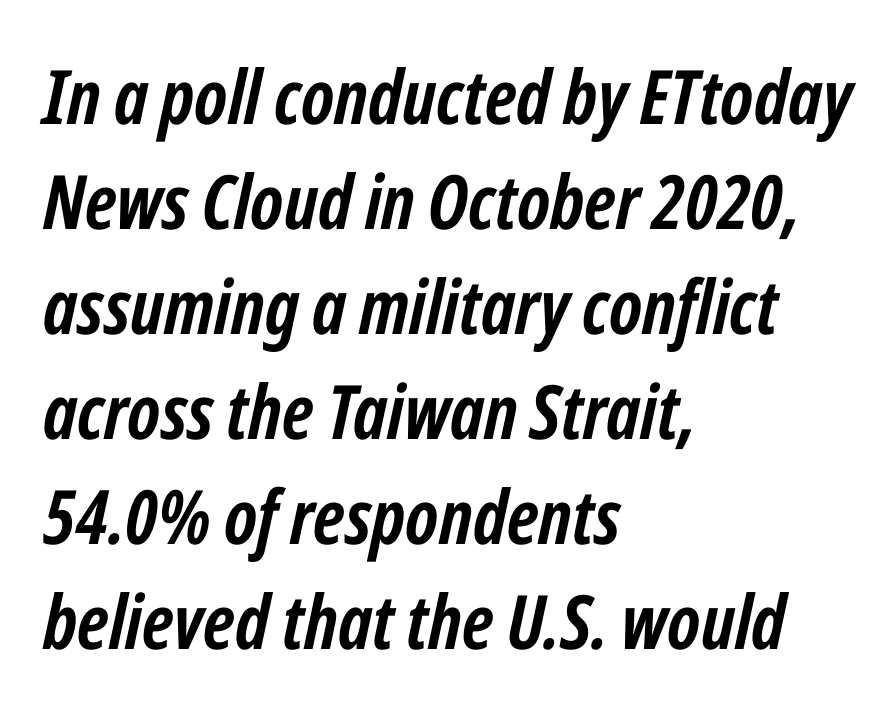
Q: Is the text bold? A: Yes.
Q: Is the text italic (slanted)? A: Yes, it leans right by about 12 degrees.
Q: Is the text underlined? A: No.
Q: How is the paragraph aligned? A: Left-aligned.
Q: Is the spacing between letters normal or unusually wide? A: Normal.
Q: Is the spacing between lines tight, normal or loose? A: Normal.
Q: Width (condensed, normal, or wide)? A: Condensed.
Q: Stroke contrast? A: Low.
Q: x-height? A: Medium.
Q: Monospaced? A: No.
